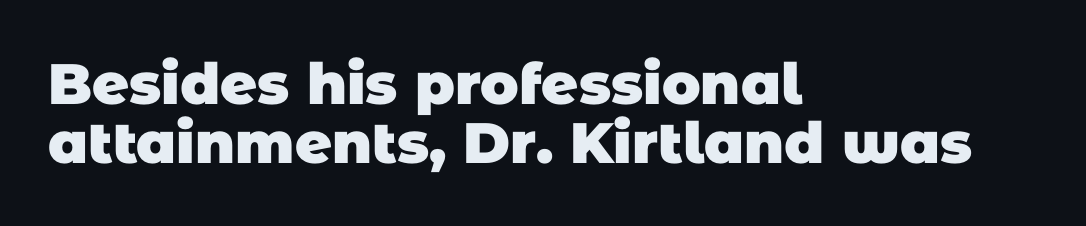
{"serif": "no", "bold": "yes", "weight": "heavy", "width": "normal", "stroke_contrast": "low", "x_height": "large", "monospaced": "no", "underline": "no", "align": "left", "line_spacing": "tight", "line_spacing_ratio": 1.03, "letter_spacing": "normal", "letter_spacing_em": 0.0, "glyph_px": 57}
